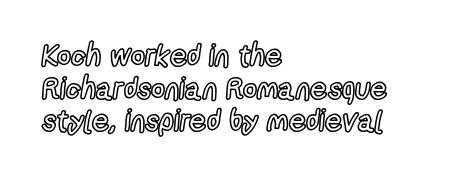
The image shows 30 px condensed type; set left-aligned, tight line spacing (1.09x), normal letter spacing, not underlined; a medium x-height.
